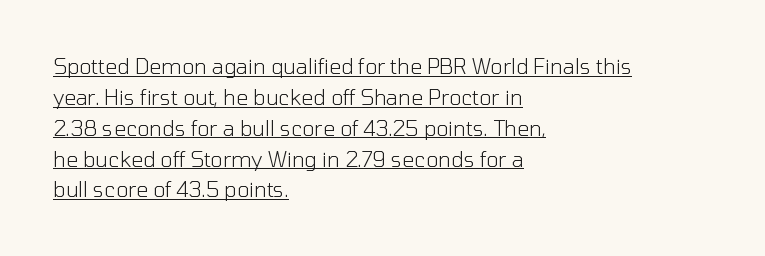
{"italic": "no", "bold": "no", "underline": "yes", "align": "left", "line_spacing": "normal", "line_spacing_ratio": 1.47, "letter_spacing": "normal", "letter_spacing_em": 0.0, "glyph_px": 21}
